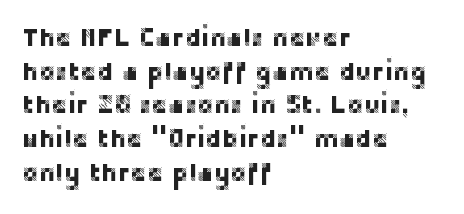
Caption: multi-line text, flush left, ragged right. The font's upright variant was chosen for this text. What stands out about the letter spacing? Nothing — it is the standard amount. Has an underline been added? It has not. This block has exactly the height ordinary leading produces.
